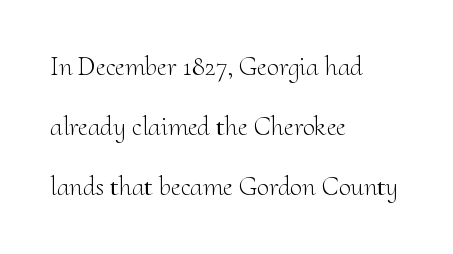
Q: Is the text bold? A: No.
Q: Is the text italic (slanted)? A: No, it is upright.
Q: Is the text underlined? A: No.
Q: How is the paragraph aligned? A: Left-aligned.
Q: Is the spacing between letters normal or unusually wide? A: Normal.
Q: Is the spacing between lines tight, normal or loose? A: Loose.
